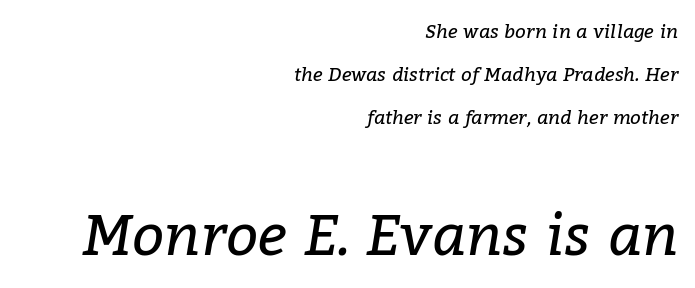
The passage shown is typed in a proportional face where columns would drift. This rendering leaves character spacing at its baseline value. The baseline area is clear. This sample uses a serif face. Each line ends at the same right margin while the left side varies.
